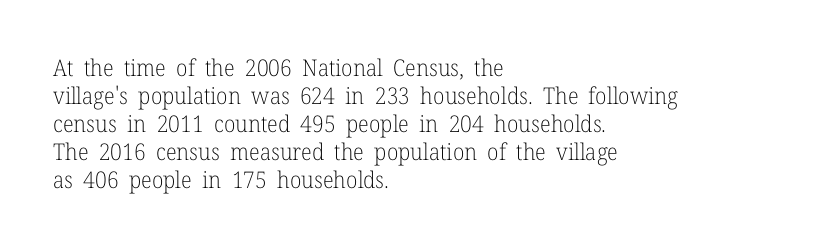
The image shows 23 px text type, upright; set left-aligned, line spacing 1.22x, normal letter spacing, not underlined.
